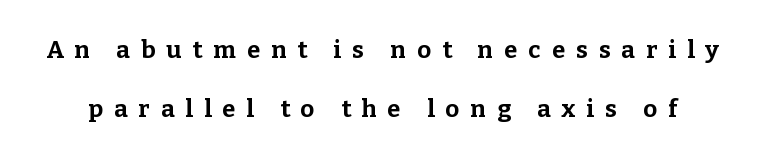
The image shows 24 px bold type, upright; set loose line spacing (2.45x), unusually wide letter spacing (+0.46 em), not underlined.
